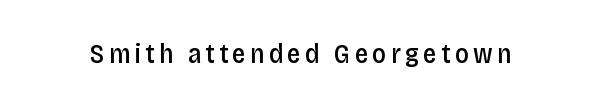
{"italic": "no", "bold": "semi", "underline": "no", "glyph_px": 27}
